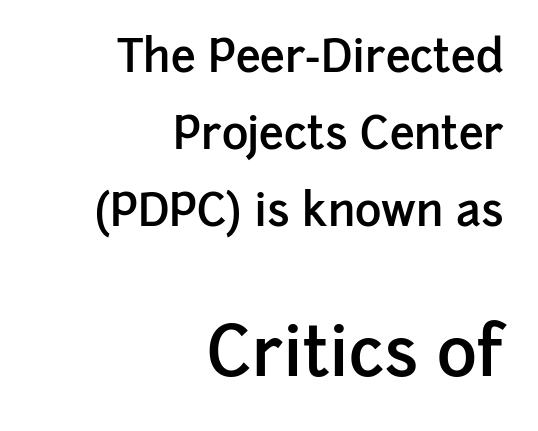
The image shows 68 px semibold sans-serif type, upright; set right-aligned, line spacing 1.71x, normal letter spacing, not underlined; the second (bottom) block is 1.51x larger; low stroke contrast and a medium x-height.
